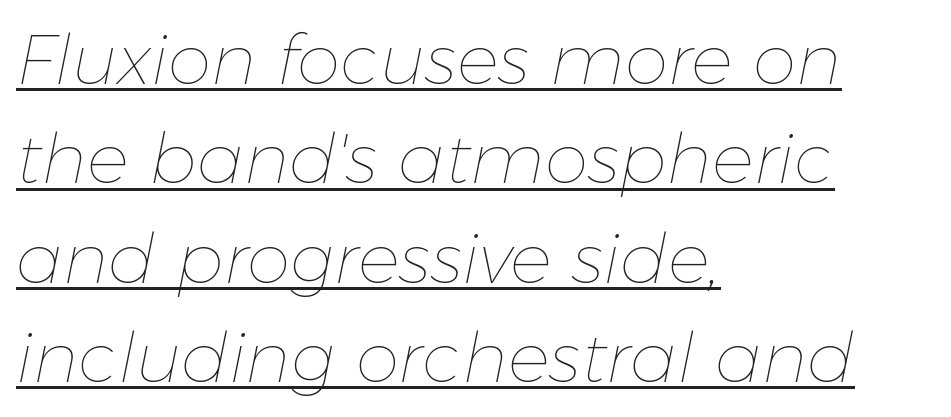
Q: Is the text bold? A: No.
Q: Is the text italic (slanted)? A: Yes, it leans right by about 11 degrees.
Q: Is the text underlined? A: Yes.
Q: How is the paragraph aligned? A: Left-aligned.
Q: Is the spacing between letters normal or unusually wide? A: Normal.
Q: Is the spacing between lines tight, normal or loose? A: Normal.
Q: Width (condensed, normal, or wide)? A: Normal.
Q: Stroke contrast? A: Low.
Q: x-height? A: Medium.
Q: Monospaced? A: No.
